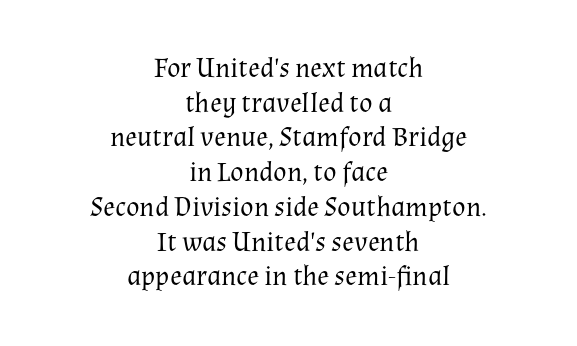
Font category for this specimen: serif. Descenders are the only things crossing below the line. Note the varied advance widths — an 'i' is clearly narrower than an 'm'. Notice how the passage keeps no hard edge, just a central spine. Vertical strokes here are truly vertical.
